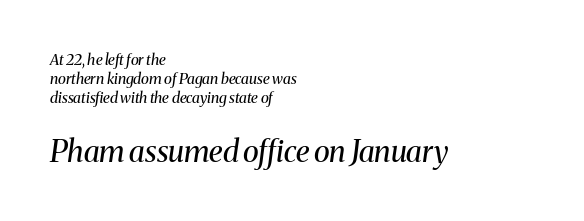
Q: Is the text bold? A: No.
Q: Is the text italic (slanted)? A: Yes, it leans right by about 8 degrees.
Q: Is the typeface a serif or a sans-serif typeface? A: Serif.
Q: Is the text underlined? A: No.
Q: How is the paragraph aligned? A: Left-aligned.
Q: Is the spacing between letters normal or unusually wide? A: Normal.
Q: Is the spacing between lines tight, normal or loose? A: Normal.
Q: Which block of text is set in a larger size, the first (top) or the second (bottom)? A: The second (bottom) one.
Q: Width (condensed, normal, or wide)? A: Normal.
Q: Stroke contrast? A: Medium.
Q: x-height? A: Medium.
Q: Monospaced? A: No.
